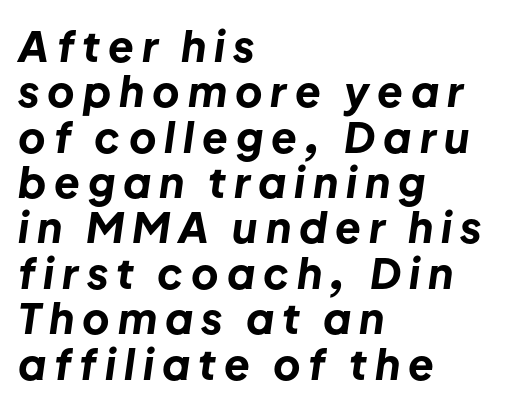
{"italic": "yes", "lean": "right", "slant_degrees": 8, "bold": "yes", "weight": "bold", "width": "normal", "stroke_contrast": "low", "x_height": "medium", "monospaced": "no", "underline": "no", "align": "left", "line_spacing": "tight", "line_spacing_ratio": 1.08, "glyph_px": 42}
